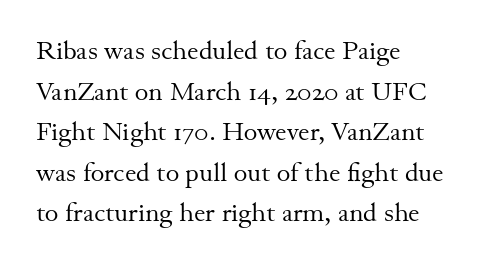
The zone under the glyphs is completely vacant. Letters have the restrained weight of plain body copy at most. Line beginnings align vertically; line endings do not. The gaps between neighbouring characters are ordinary and unremarkable.
